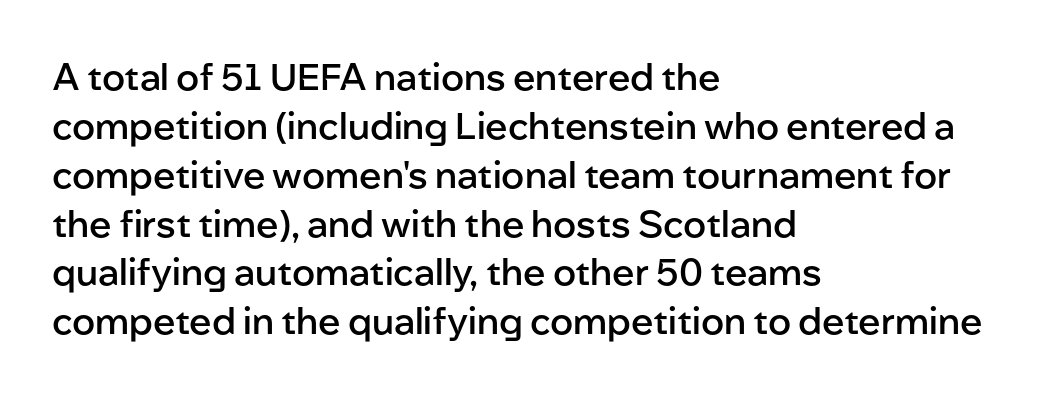
{"serif": "no", "italic": "no", "bold": "semi", "weight": "semibold", "width": "normal", "stroke_contrast": "low", "x_height": "medium", "monospaced": "no", "underline": "no", "align": "left", "line_spacing": "normal", "line_spacing_ratio": 1.32, "letter_spacing": "normal", "letter_spacing_em": 0.0, "glyph_px": 37}
